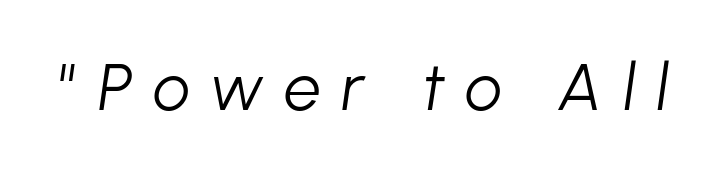
The letters advance in unequal steps, a hallmark of proportional type. Summary of weight: not heavy and not bold. Plain, unruled lines of type. Italic? Definitely — the glyphs are oblique. The line texture is sparse and dotted thanks to wide tracking.
